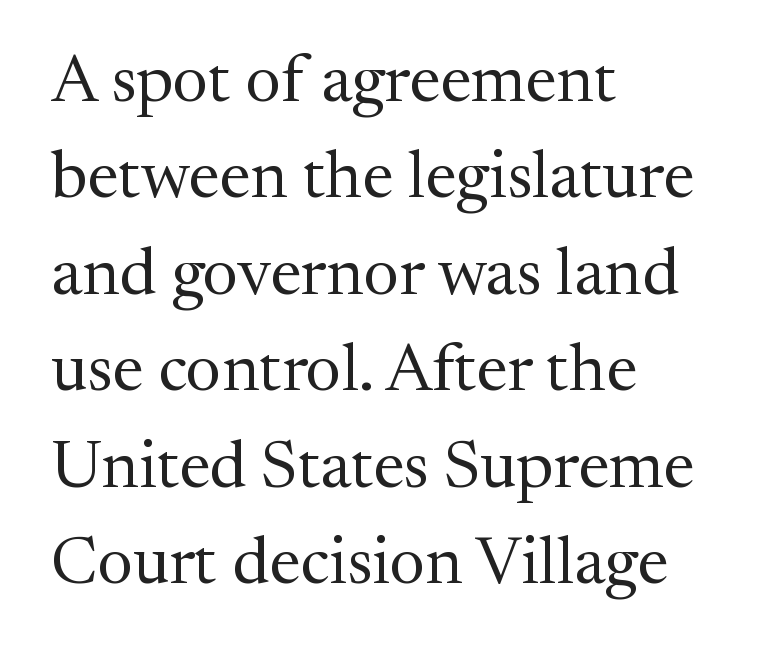
The image shows 67 px regular-weight serif type, upright; set left-aligned, normal line spacing (1.44x), normal letter spacing, not underlined; medium stroke contrast and a medium x-height.
